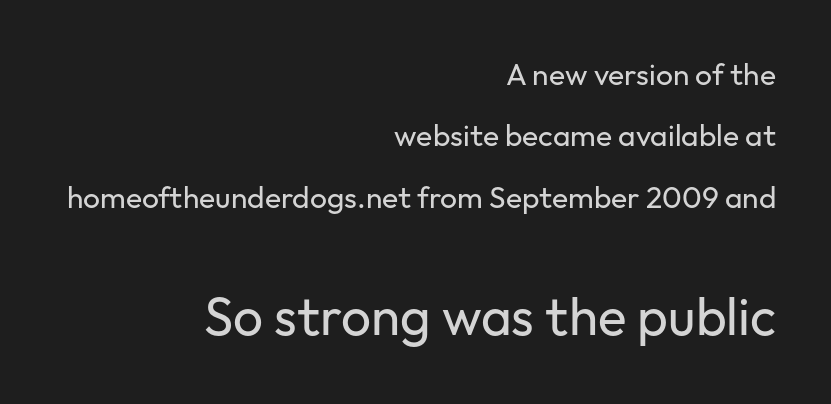
{"serif": "no", "italic": "no", "bold": "no", "weight": "regular", "width": "normal", "stroke_contrast": "low", "x_height": "medium", "monospaced": "no", "underline": "no", "align": "right", "line_spacing": "loose", "line_spacing_ratio": 2.05, "letter_spacing": "normal", "letter_spacing_em": 0.0, "larger_block": "second", "size_ratio": 1.77, "glyph_px": 53}
